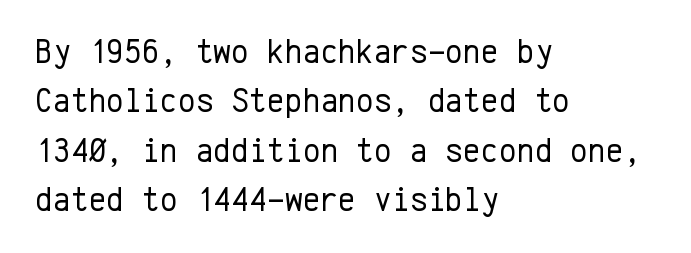
The image shows 34 px regular-weight sans-serif type, upright, monospaced; set left-aligned, normal line spacing (1.45x), normal letter spacing, not underlined; low stroke contrast and a medium x-height.
